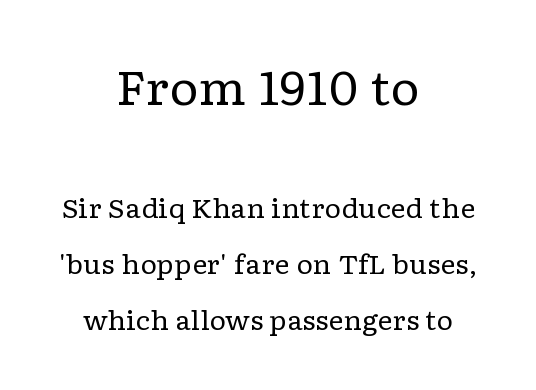
{"serif": "yes", "italic": "no", "bold": "no", "weight": "regular", "width": "wide", "stroke_contrast": "low", "x_height": "medium", "monospaced": "no", "underline": "no", "align": "center", "line_spacing": "loose", "line_spacing_ratio": 2.17, "letter_spacing": "normal", "letter_spacing_em": 0.0, "larger_block": "first", "size_ratio": 1.77, "glyph_px": 46}
